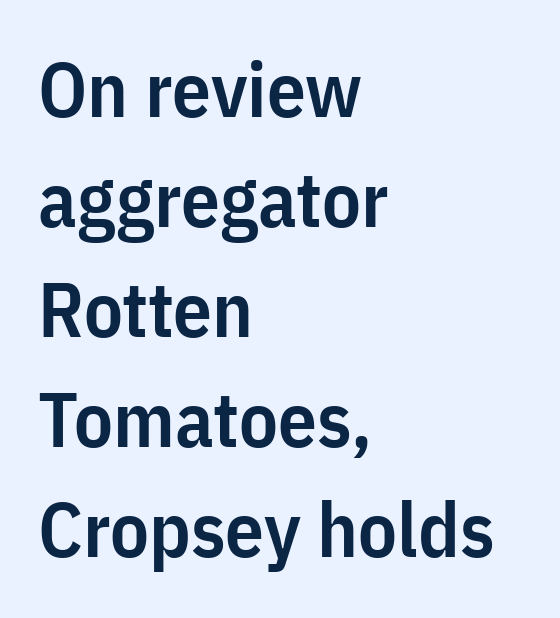
{"serif": "no", "italic": "no", "bold": "semi", "weight": "semibold", "width": "condensed", "stroke_contrast": "low", "x_height": "medium", "monospaced": "no", "underline": "no", "align": "left", "line_spacing": "normal", "line_spacing_ratio": 1.43, "letter_spacing": "normal", "letter_spacing_em": 0.0, "glyph_px": 77}
